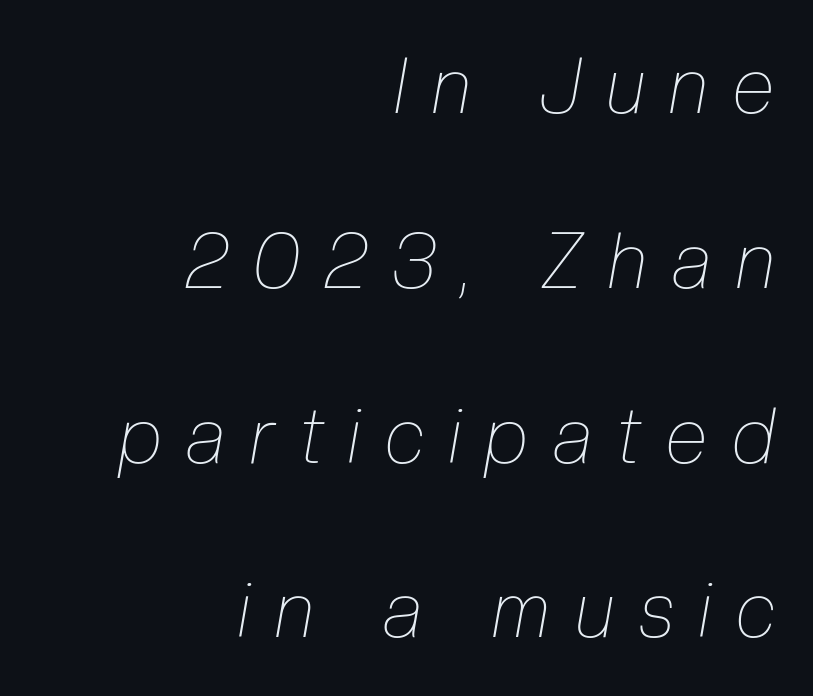
Q: Is the text bold? A: No.
Q: Is the text italic (slanted)? A: Yes, it leans right by about 10 degrees.
Q: Is the text underlined? A: No.
Q: How is the paragraph aligned? A: Right-aligned.
Q: Is the spacing between letters normal or unusually wide? A: Unusually wide.
Q: Is the spacing between lines tight, normal or loose? A: Loose.
Q: Width (condensed, normal, or wide)? A: Condensed.
Q: Stroke contrast? A: Low.
Q: x-height? A: Medium.
Q: Monospaced? A: No.
